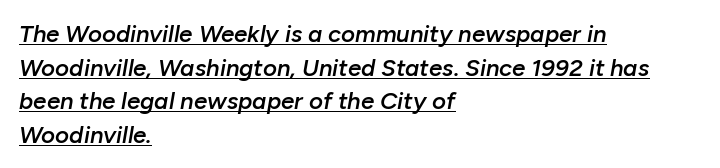
Q: Is the text bold? A: Semi-bold.
Q: Is the text italic (slanted)? A: Yes, it leans right by about 10 degrees.
Q: Is the text underlined? A: Yes.
Q: How is the paragraph aligned? A: Left-aligned.
Q: Is the spacing between letters normal or unusually wide? A: Normal.
Q: Is the spacing between lines tight, normal or loose? A: Normal.
